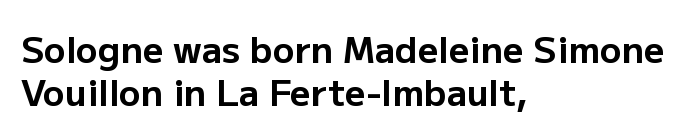
{"serif": "no", "italic": "no", "bold": "yes", "weight": "bold", "width": "normal", "stroke_contrast": "low", "x_height": "medium", "monospaced": "no", "underline": "no", "align": "left", "line_spacing_ratio": 1.2, "letter_spacing": "normal", "letter_spacing_em": 0.0, "glyph_px": 36}
